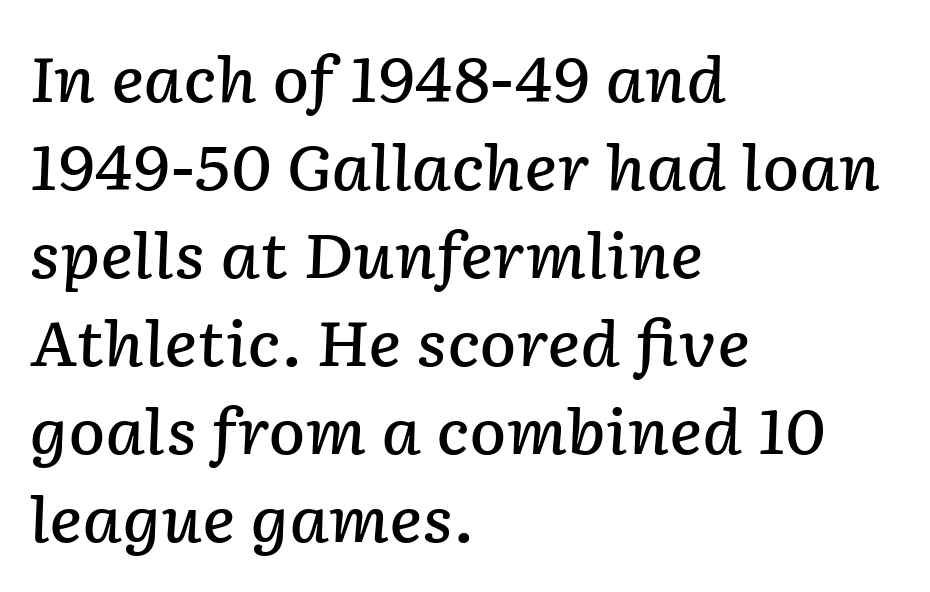
The image shows 62 px semibold type, italic (leaning right); set left-aligned, normal line spacing (1.42x), normal letter spacing, not underlined; low stroke contrast and a medium x-height.
